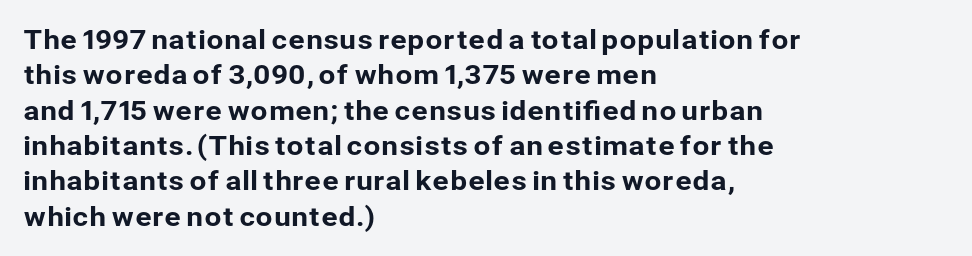
Interline gaps are of average width in this sample. The axis of the letterforms is exactly vertical. Casual observation: everything's shoved over to the left. These lines keep a tight, regular rhythm from letter to letter. Unmarked baselines from the first word to the last.
